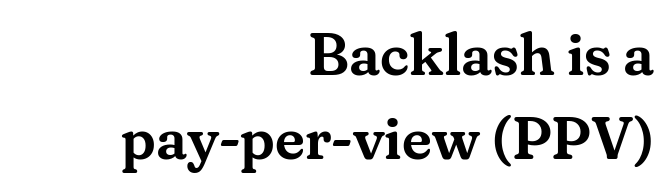
When letters stand straight like this, we call the style roman or upright. Baseline-to-baseline distance is the conventional proportion of letter height. The face used here is rendered with its standard letterfit. Serif or sans? Serif — the stroke terminals have little feet. This sample has the flowing, uneven cadence of proportional lettering.
